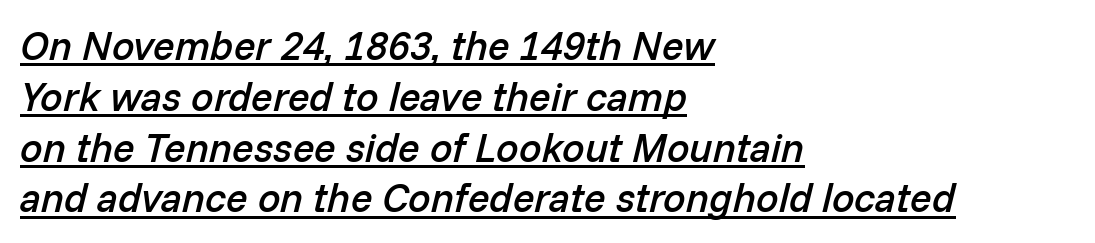
The typesetting leans somewhat heavy: a semibold. This is oblique type, the kind used for emphasis or titles. Compared with typical body copy, the letter spacing here is the same. The space between consecutive lines is moderate. Spacing verdict: proportional, widths tailored to each character. A classic flush-left, rag-right setting is used for this passage.
